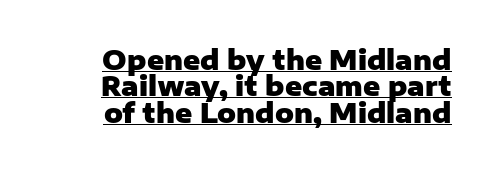
The designer dialed line spacing down below the default. The lettering is marked with a stroke running underneath it. Set as a true bold cut, around the 700 mark. Rendered with straight, roman letterforms.
